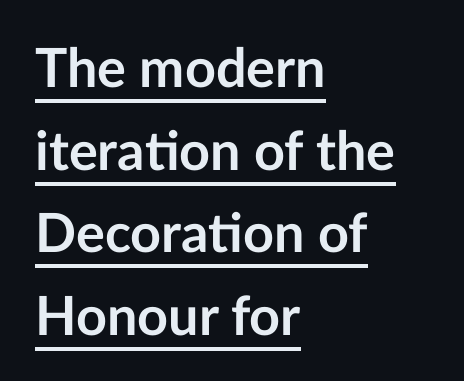
Q: Is the text bold? A: Yes.
Q: Is the text italic (slanted)? A: No, it is upright.
Q: Is the typeface a serif or a sans-serif typeface? A: Sans-serif.
Q: Is the text underlined? A: Yes.
Q: How is the paragraph aligned? A: Left-aligned.
Q: Is the spacing between letters normal or unusually wide? A: Normal.
Q: Is the spacing between lines tight, normal or loose? A: Normal.
Q: Width (condensed, normal, or wide)? A: Normal.
Q: Stroke contrast? A: Low.
Q: x-height? A: Medium.
Q: Monospaced? A: No.
